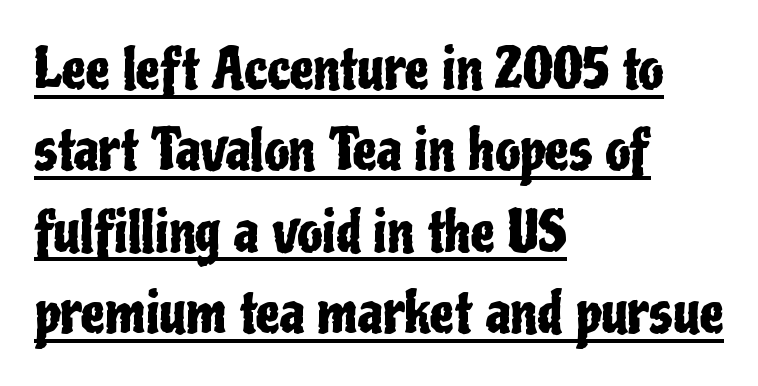
{"serif": "no", "italic": "no", "width": "condensed", "stroke_contrast": "low", "x_height": "medium", "monospaced": "no", "underline": "yes", "align": "left", "line_spacing": "normal", "line_spacing_ratio": 1.48, "letter_spacing": "normal", "letter_spacing_em": 0.0, "glyph_px": 55}
